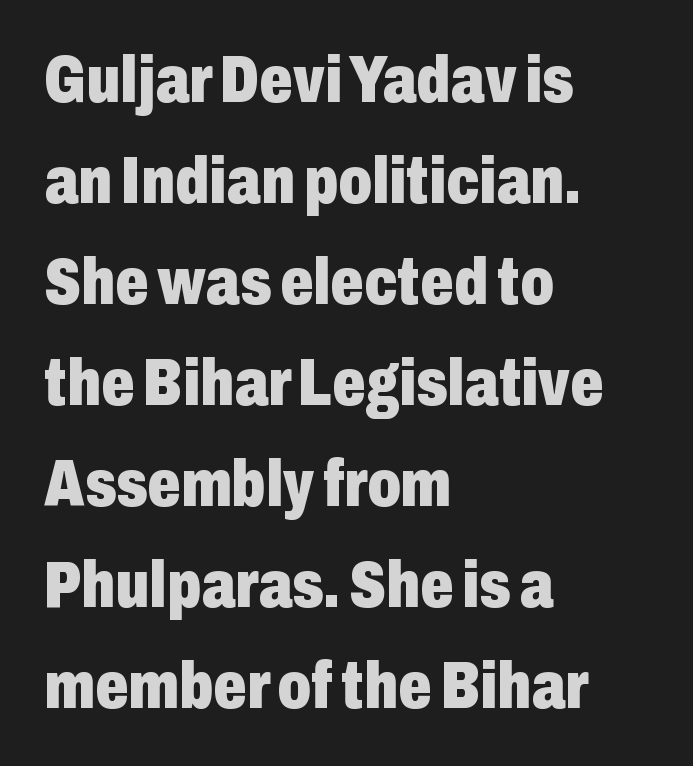
The image shows 66 px heavy, condensed sans-serif type, upright; set left-aligned, normal line spacing (1.53x), normal letter spacing, not underlined; low stroke contrast and a medium x-height.
